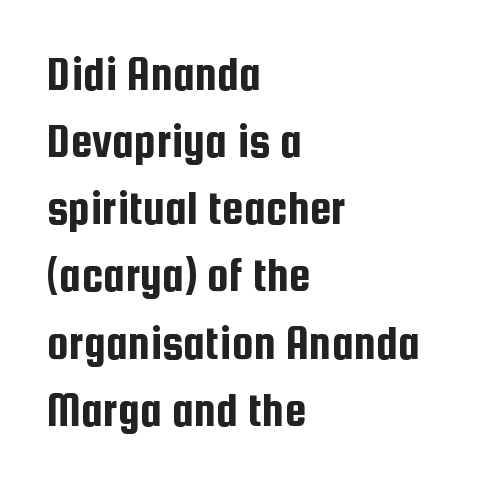
The image shows 49 px condensed sans-serif type, upright; set left-aligned, normal line spacing (1.37x), normal letter spacing, not underlined; low stroke contrast and a medium x-height.
